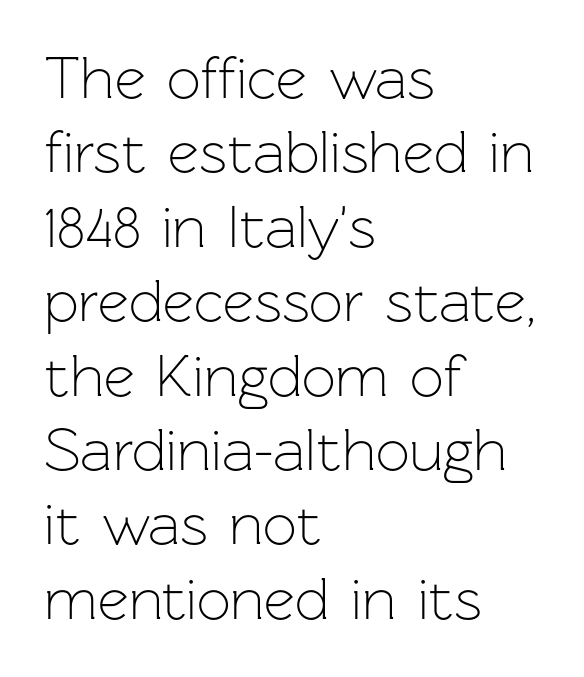
Q: Is the text bold? A: No.
Q: Is the text italic (slanted)? A: No, it is upright.
Q: Is the typeface a serif or a sans-serif typeface? A: Sans-serif.
Q: Is the text underlined? A: No.
Q: How is the paragraph aligned? A: Left-aligned.
Q: Is the spacing between letters normal or unusually wide? A: Normal.
Q: Width (condensed, normal, or wide)? A: Normal.
Q: Stroke contrast? A: Low.
Q: x-height? A: Medium.
Q: Monospaced? A: No.
